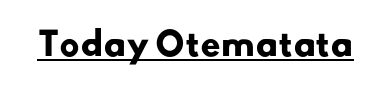
Default kerning and tracking; the words read as compact shapes. The typesetting leans heavy: a genuine bold. This sample has the flowing, uneven cadence of proportional lettering. This sample uses a sans-serif face. Somebody hit Ctrl+U on this one — the words are underlined.
